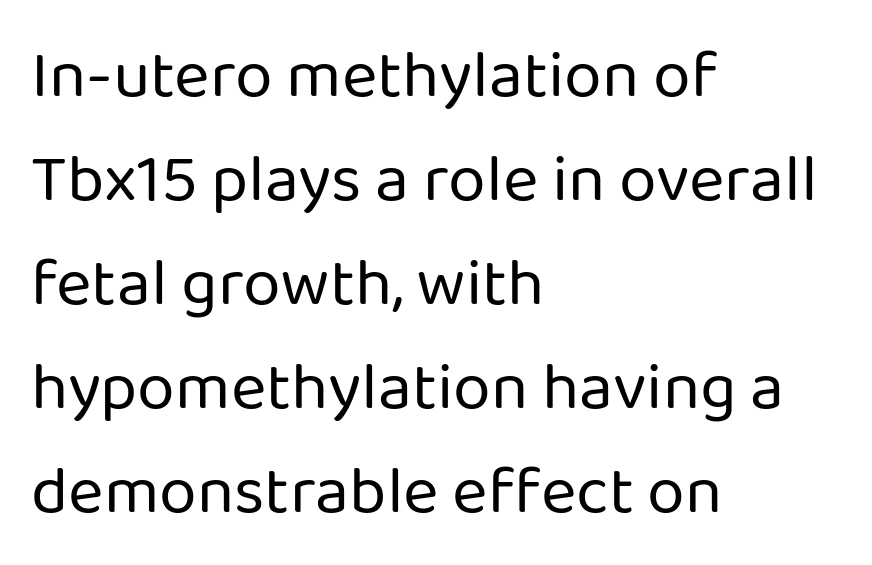
The image shows 68 px regular-weight sans-serif type, upright; set left-aligned, normal line spacing (1.53x), normal letter spacing, not underlined; low stroke contrast and a medium x-height.
